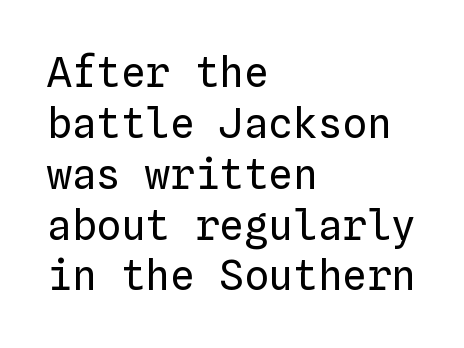
Q: Is the text bold? A: No.
Q: Is the text italic (slanted)? A: No, it is upright.
Q: Is the text underlined? A: No.
Q: How is the paragraph aligned? A: Left-aligned.
Q: Is the spacing between letters normal or unusually wide? A: Normal.
Q: Width (condensed, normal, or wide)? A: Normal.
Q: Stroke contrast? A: Low.
Q: x-height? A: Medium.
Q: Monospaced? A: Yes.
